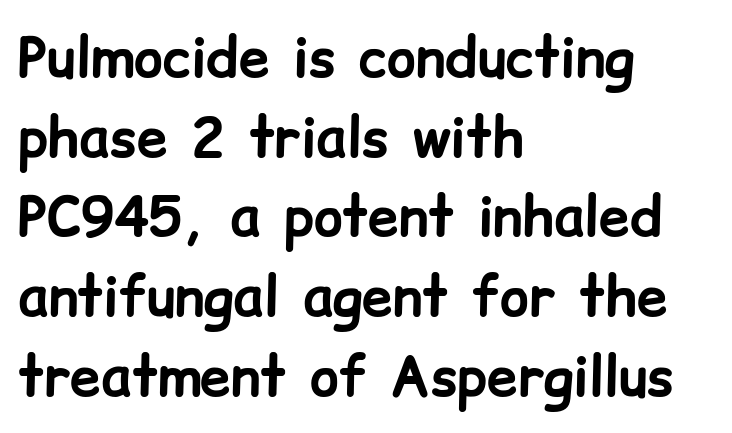
The characters look thick and weighty, a clear bold. Each letter keeps its own natural width here, so spacing adapts to shape. Style check: upright. Left-aligned paragraph, ragged on the right.
